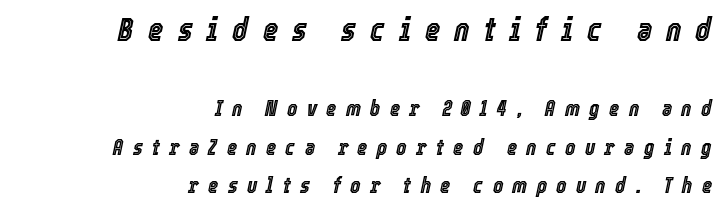
Q: Is the text italic (slanted)? A: Yes, it leans right by about 12 degrees.
Q: Is the text underlined? A: No.
Q: How is the paragraph aligned? A: Right-aligned.
Q: Is the spacing between letters normal or unusually wide? A: Unusually wide.
Q: Which block of text is set in a larger size, the first (top) or the second (bottom)? A: The first (top) one.
Q: Width (condensed, normal, or wide)? A: Condensed.
Q: x-height? A: Medium.
Q: Monospaced? A: No.
